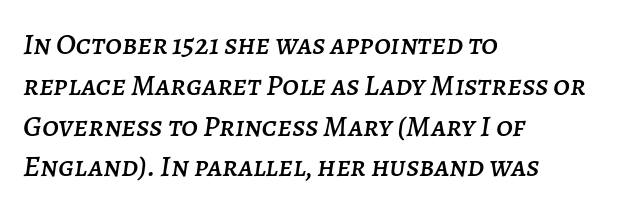
{"italic": "yes", "lean": "right", "slant_degrees": 7, "width": "normal", "stroke_contrast": "low", "x_height": "large", "monospaced": "no", "underline": "no", "align": "left", "line_spacing": "normal", "line_spacing_ratio": 1.36, "letter_spacing": "normal", "letter_spacing_em": 0.0, "glyph_px": 30}
